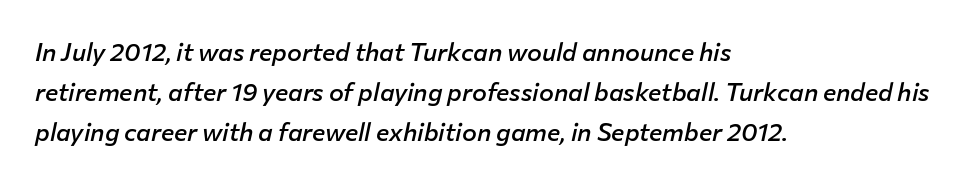
The rendering anchors every line to the left-hand side. Firm but not heavy-handed strokes: this text is semibold. The foot of each line stays bare and open. The line-height multiplier appears to be the usual default.
